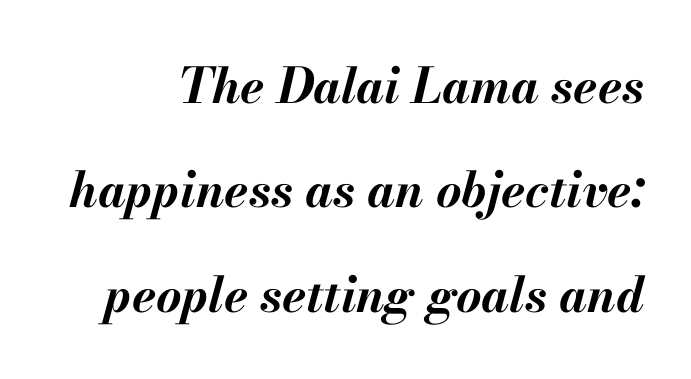
{"italic": "yes", "lean": "right", "slant_degrees": 13, "bold": "yes", "weight": "bold", "width": "normal", "stroke_contrast": "medium", "x_height": "small", "monospaced": "no", "underline": "no", "line_spacing": "loose", "line_spacing_ratio": 2.13, "letter_spacing": "normal", "letter_spacing_em": 0.0, "glyph_px": 49}
